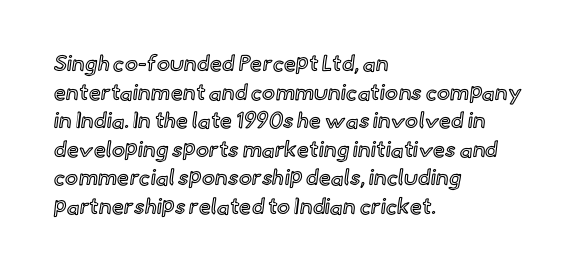
The image shows 22 px text type; set left-aligned, normal line spacing (1.3x), normal letter spacing, not underlined.
